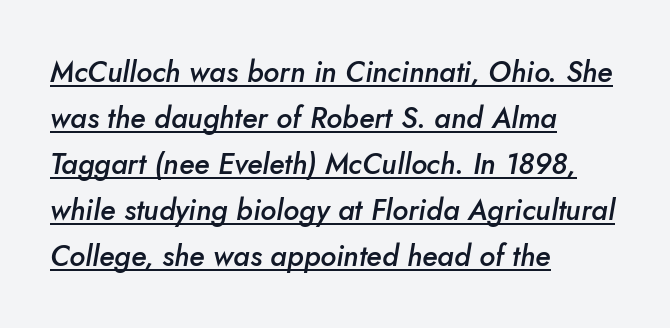
Line beginnings align vertically; line endings do not. Typographic density is moderately raised because the face is semibold. Regular leading. Default kerning and tracking; the words read as compact shapes.
